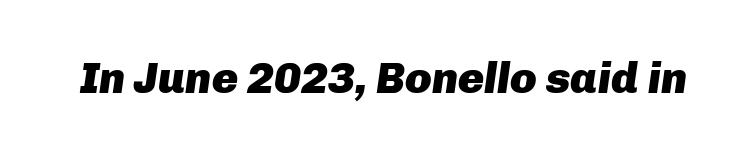
Q: Is the text bold? A: Yes.
Q: Is the text italic (slanted)? A: Yes, it leans right by about 8 degrees.
Q: Is the text underlined? A: No.
Q: Is the spacing between letters normal or unusually wide? A: Normal.
Q: Width (condensed, normal, or wide)? A: Normal.
Q: Stroke contrast? A: Low.
Q: x-height? A: Medium.
Q: Monospaced? A: No.
